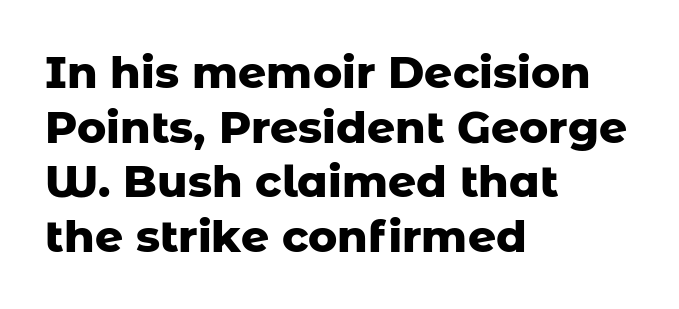
{"serif": "no", "italic": "no", "bold": "yes", "weight": "heavy", "width": "normal", "stroke_contrast": "low", "x_height": "medium", "monospaced": "no", "underline": "no", "align": "left", "line_spacing_ratio": 1.24, "letter_spacing": "normal", "letter_spacing_em": 0.0, "glyph_px": 44}
